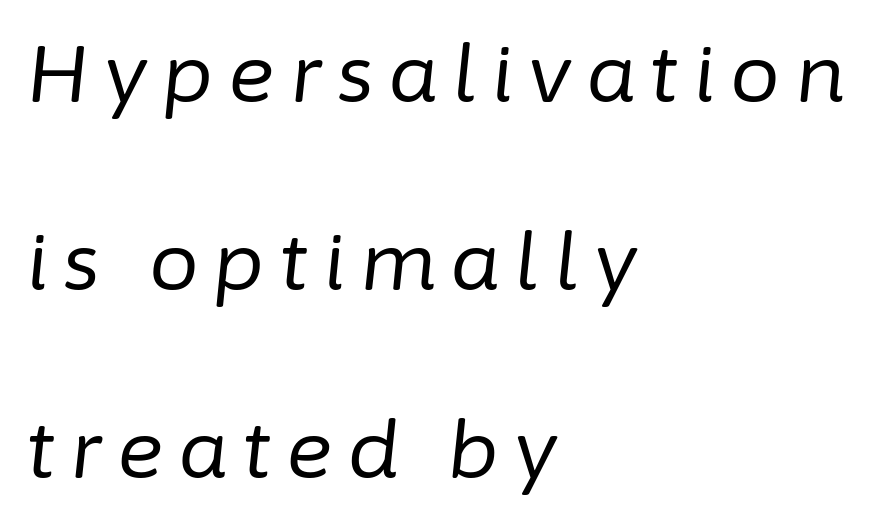
{"italic": "yes", "lean": "right", "slant_degrees": 6, "bold": "no", "weight": "regular", "width": "normal", "stroke_contrast": "low", "x_height": "medium", "monospaced": "no", "underline": "no", "align": "left", "line_spacing": "loose", "line_spacing_ratio": 2.38, "glyph_px": 79}
